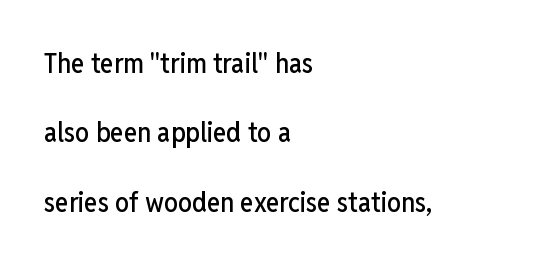
{"serif": "no", "italic": "no", "width": "condensed", "stroke_contrast": "low", "x_height": "medium", "monospaced": "no", "underline": "no", "align": "left", "line_spacing": "loose", "line_spacing_ratio": 2.48, "letter_spacing": "normal", "letter_spacing_em": 0.0, "glyph_px": 28}
